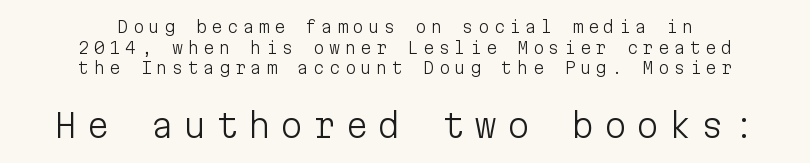
Q: Is the text bold? A: No.
Q: Is the text italic (slanted)? A: No, it is upright.
Q: Is the typeface a serif or a sans-serif typeface? A: Sans-serif.
Q: Is the text underlined? A: No.
Q: How is the paragraph aligned? A: Centered.
Q: Is the spacing between letters normal or unusually wide? A: Unusually wide.
Q: Is the spacing between lines tight, normal or loose? A: Normal.
Q: Which block of text is set in a larger size, the first (top) or the second (bottom)? A: The second (bottom) one.
Q: Width (condensed, normal, or wide)? A: Normal.
Q: Stroke contrast? A: Low.
Q: x-height? A: Medium.
Q: Monospaced? A: Yes.
